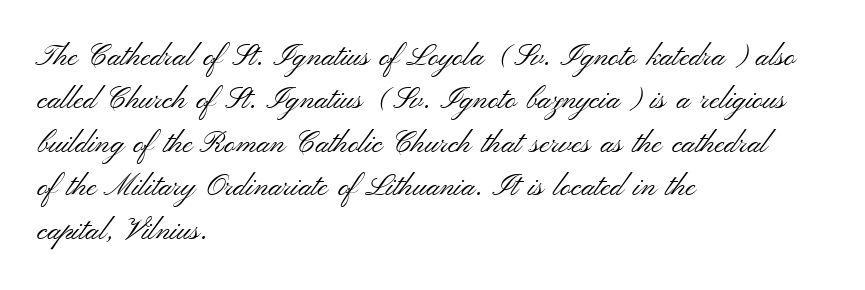
{"serif": "no", "bold": "no", "weight": "light", "width": "wide", "stroke_contrast": "medium", "x_height": "small", "monospaced": "no", "underline": "no", "align": "left", "line_spacing": "normal", "line_spacing_ratio": 1.45, "letter_spacing": "normal", "letter_spacing_em": 0.0, "glyph_px": 30}
